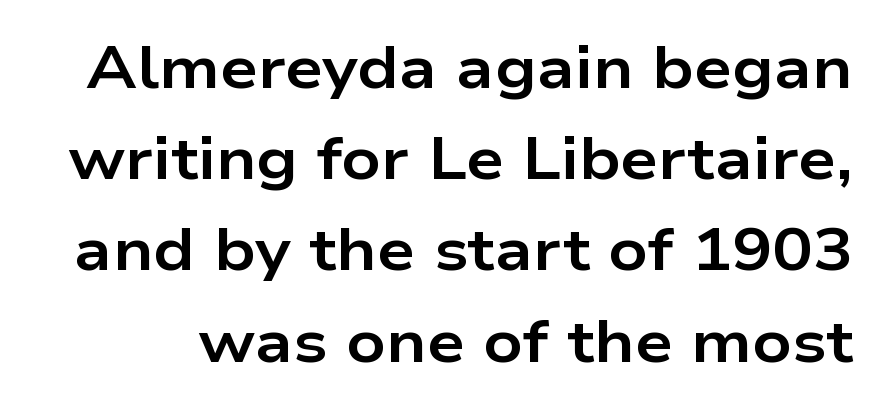
The image shows 60 px bold, wide sans-serif type, upright; set normal line spacing (1.52x), normal letter spacing, not underlined; low stroke contrast and a medium x-height.
